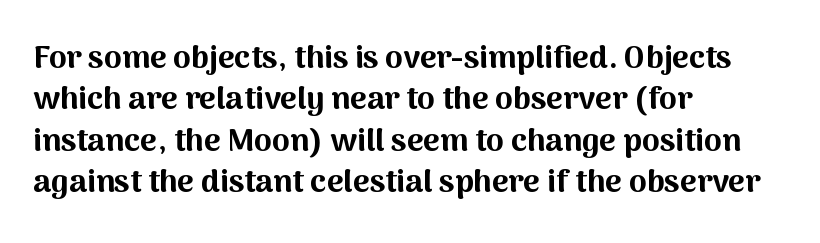
The image shows 32 px bold sans-serif type, upright; set left-aligned, normal line spacing (1.29x), normal letter spacing, not underlined; medium stroke contrast and a medium x-height.
